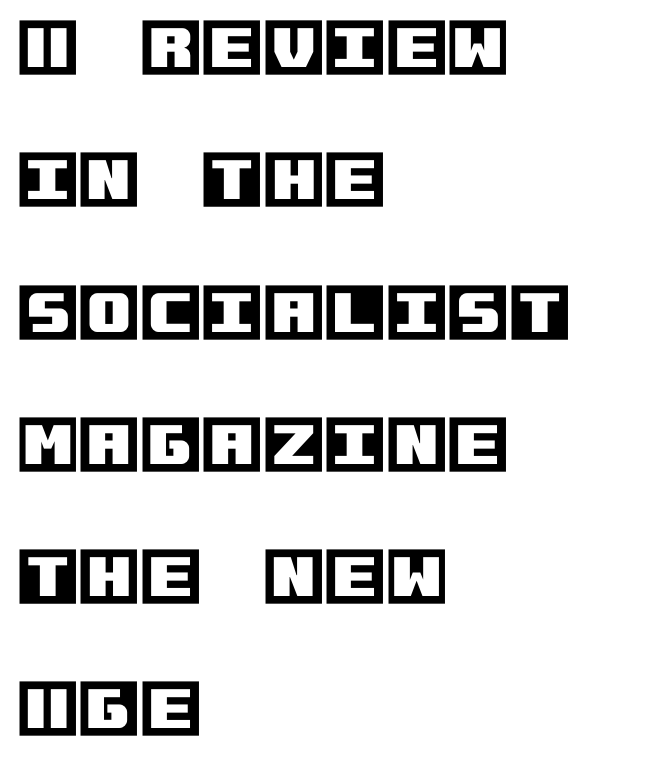
Q: Is the text italic (slanted)? A: No, it is upright.
Q: Is the text underlined? A: No.
Q: How is the paragraph aligned? A: Left-aligned.
Q: Is the spacing between letters normal or unusually wide? A: Normal.
Q: Is the spacing between lines tight, normal or loose? A: Loose.
Q: Width (condensed, normal, or wide)? A: Normal.
Q: x-height? A: Large.
